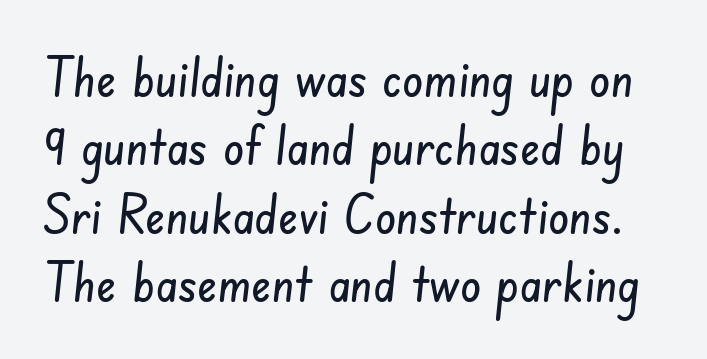
Type style note: lacks serifs. The rendering uses a moderate line-height, typical for paragraphs. The face used here is proportionally spaced, like ordinary book or web type. Nobody drew a line under any word here. The letters sit at their default tracking, neither squeezed nor spread.
